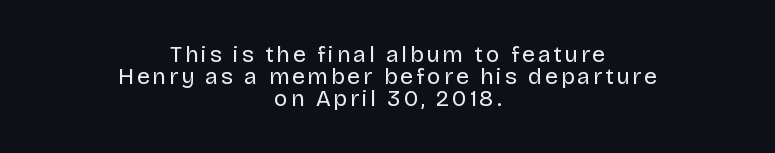
{"italic": "no", "bold": "no", "underline": "no", "align": "center", "line_spacing": "tight", "line_spacing_ratio": 0.95, "glyph_px": 23}
